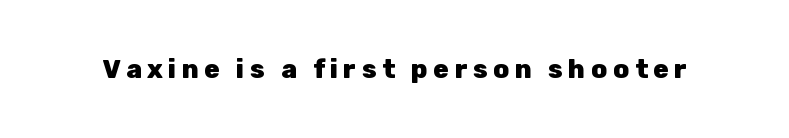
The image shows 26 px bold type, upright; set unusually wide letter spacing (+0.21 em), not underlined.
